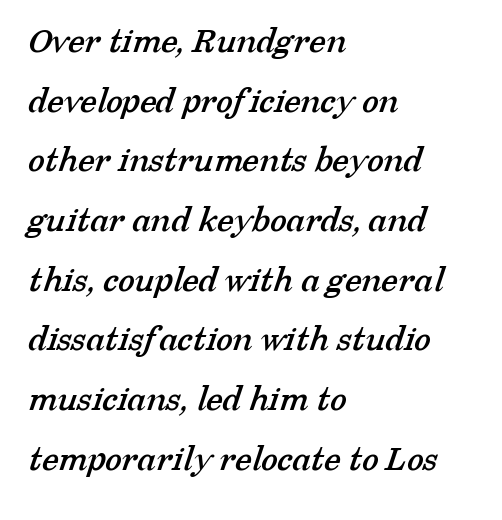
Letter spacing: default. The typeface chosen for these lines features serifs. The block of text has a typical density, with ordinary space between rows. This sample has the flowing, uneven cadence of proportional lettering.
